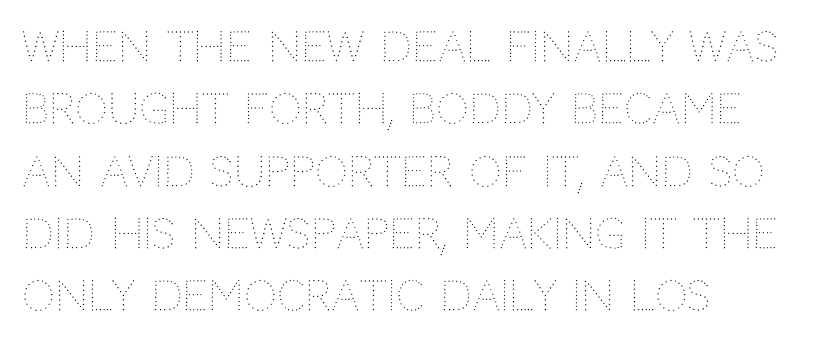
The image shows 41 px thin type, upright; set left-aligned, normal line spacing (1.52x), normal letter spacing, not underlined; medium stroke contrast and a large x-height.
